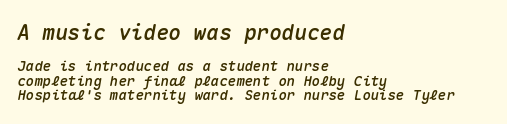
The image shows 21 px text type, italic (leaning right); set left-aligned, tight line spacing (1.03x), normal letter spacing, not underlined; the first (top) block is 1.5x larger.
